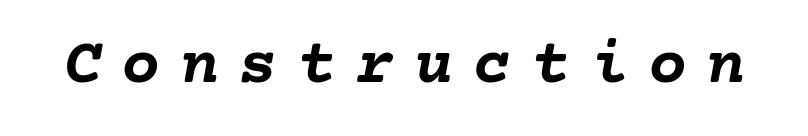
The image shows 65 px semibold type, italic (leaning right); set unusually wide letter spacing (+0.3 em), not underlined; low stroke contrast and a medium x-height.
